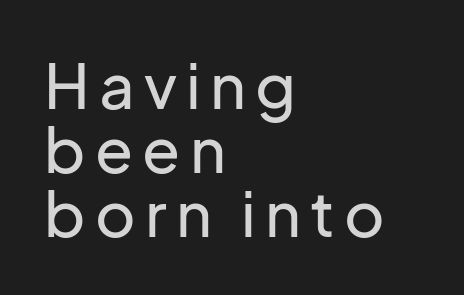
Q: Is the text italic (slanted)? A: No, it is upright.
Q: Is the typeface a serif or a sans-serif typeface? A: Sans-serif.
Q: Is the text underlined? A: No.
Q: How is the paragraph aligned? A: Left-aligned.
Q: Is the spacing between lines tight, normal or loose? A: Tight.
Q: Width (condensed, normal, or wide)? A: Normal.
Q: Stroke contrast? A: Low.
Q: x-height? A: Medium.
Q: Monospaced? A: No.
